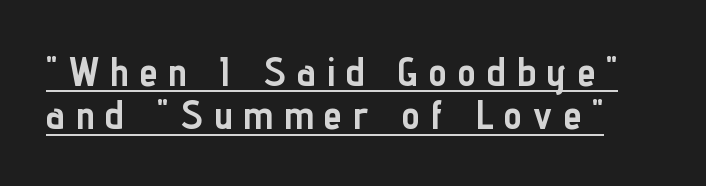
Strong, thick strokes mark this as bold type. The passage shown has open, widely tracked lettering throughout. Underlining? Definitely there. Proportional: the letters do not fall into vertical columns.
